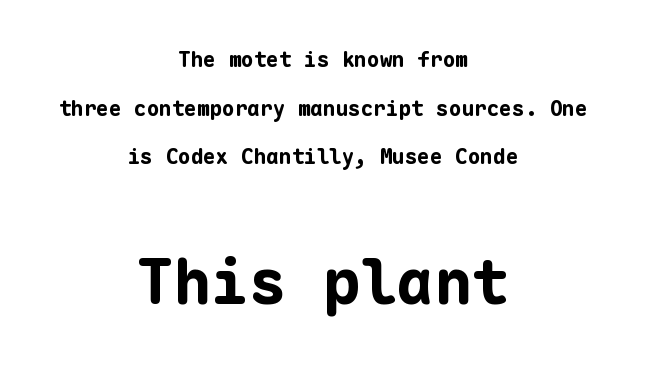
The image shows 62 px bold sans-serif type, upright, monospaced; set centered, loose line spacing (2.31x), normal letter spacing, not underlined; the second (bottom) block is 2.95x larger; low stroke contrast and a medium x-height.
